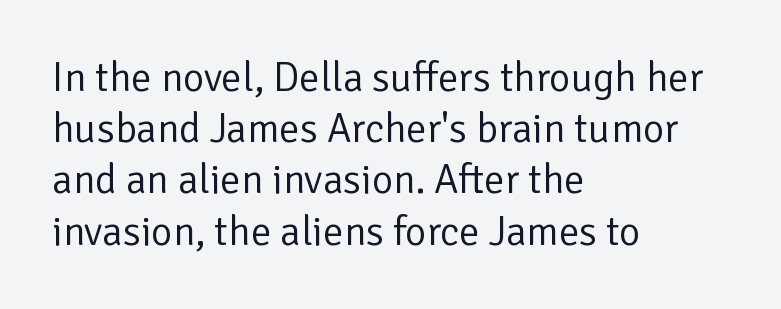
Spacing verdict: proportional, widths tailored to each character. No italicization has been applied; the sample stays upright. The zone under the glyphs is completely vacant. Compared with a typical body face, this is equally light or lighter still. The type family on display is of the sans-serif kind.
